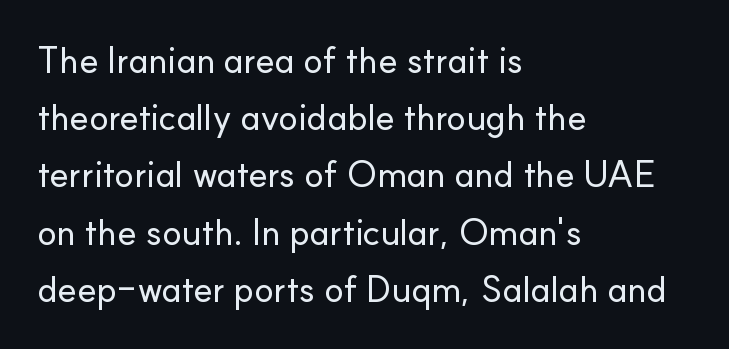
The paragraph shown leans on its left margin. These lines are composed in type without serifs. The tracking reads as untouched default to a designer's eye. A typesetter would call this proportional, since set widths differ per character. Decoration check: the copy has no underline.
